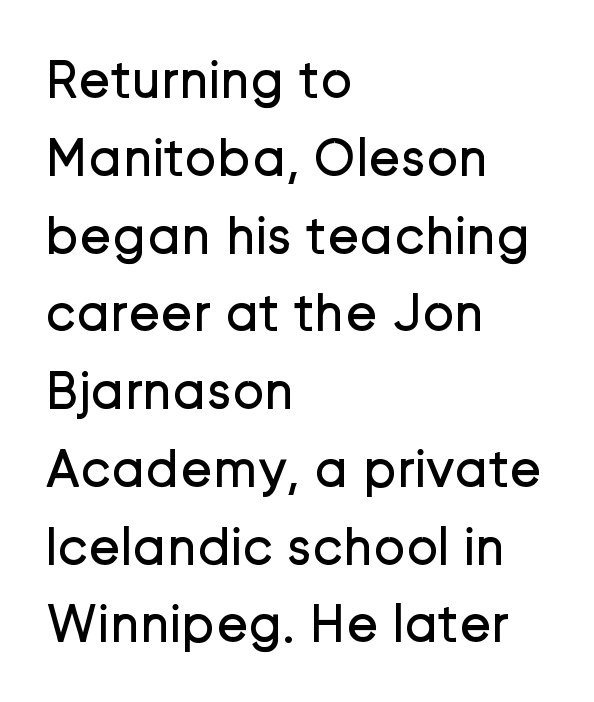
{"serif": "no", "italic": "no", "bold": "no", "weight": "regular", "width": "normal", "stroke_contrast": "low", "x_height": "medium", "monospaced": "no", "underline": "no", "align": "left", "line_spacing": "normal", "line_spacing_ratio": 1.44, "letter_spacing": "normal", "letter_spacing_em": 0.0, "glyph_px": 54}
